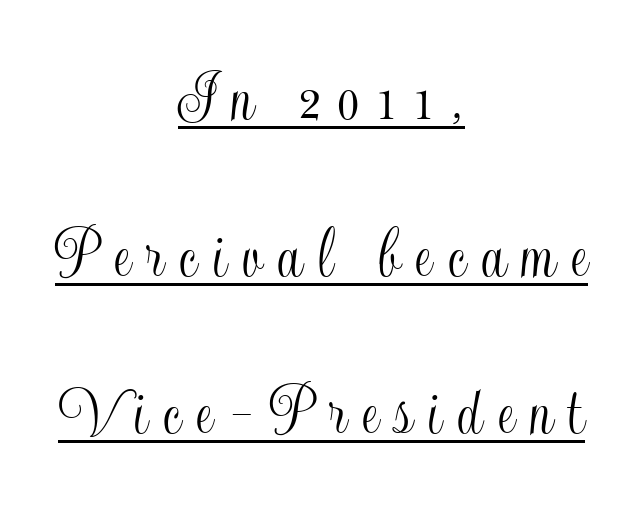
The image shows 77 px condensed type; set centered, loose line spacing (2.04x), unusually wide letter spacing (+0.2 em), underlined; a small x-height.
